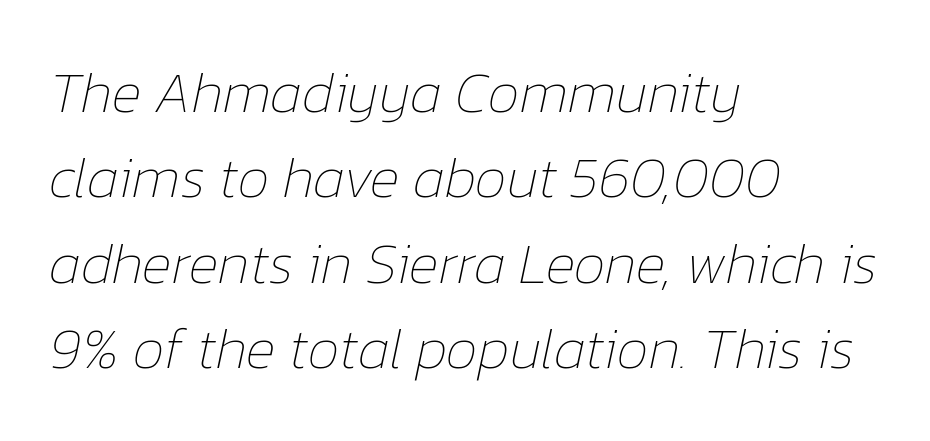
Q: Is the text bold? A: No.
Q: Is the text italic (slanted)? A: Yes, it leans right by about 12 degrees.
Q: Is the text underlined? A: No.
Q: How is the paragraph aligned? A: Left-aligned.
Q: Is the spacing between letters normal or unusually wide? A: Normal.
Q: Is the spacing between lines tight, normal or loose? A: Normal.
Q: Width (condensed, normal, or wide)? A: Normal.
Q: Stroke contrast? A: Low.
Q: x-height? A: Medium.
Q: Monospaced? A: No.
